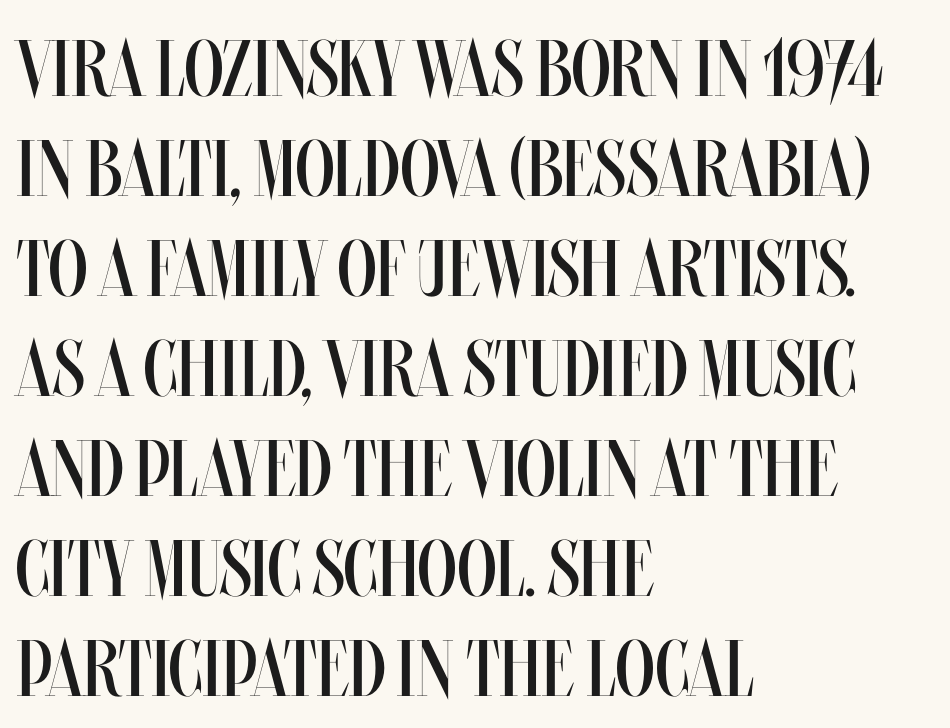
A student would call this left alignment; a typographer would say flush left, rag right. The specimen reads as upright at a glance. The passage shown is not underscored anywhere. Notice how descenders clear the ascenders below comfortably — that's standard leading.
